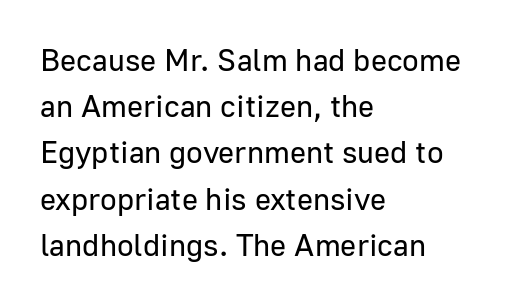
Q: Is the text bold? A: No.
Q: Is the text italic (slanted)? A: No, it is upright.
Q: Is the typeface a serif or a sans-serif typeface? A: Sans-serif.
Q: Is the text underlined? A: No.
Q: How is the paragraph aligned? A: Left-aligned.
Q: Is the spacing between letters normal or unusually wide? A: Normal.
Q: Is the spacing between lines tight, normal or loose? A: Normal.
Q: Width (condensed, normal, or wide)? A: Normal.
Q: Stroke contrast? A: Low.
Q: x-height? A: Medium.
Q: Monospaced? A: No.
